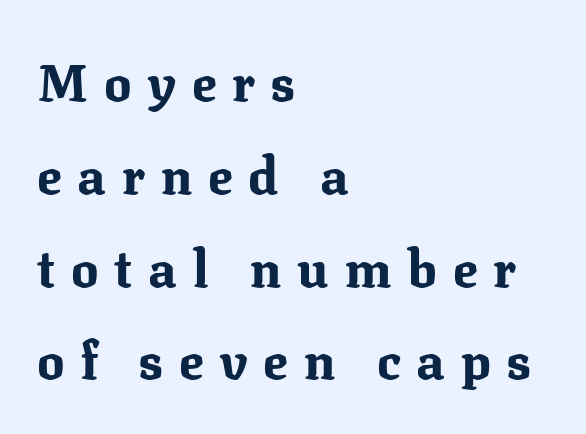
Horizontally, the lines are justified to the leading edge only. The face used here has the dense, thick strokes of a bold. The words here are not underlined. Each letter's strokes conclude with small projecting serifs. A roman cut, with each character standing at attention.
